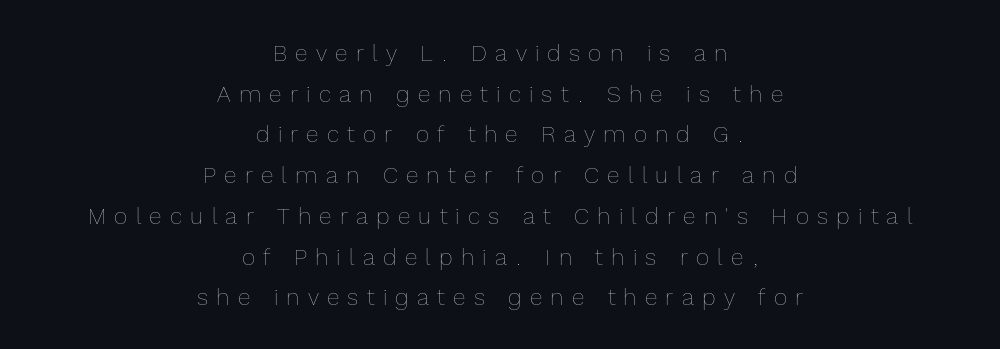
{"italic": "no", "bold": "no", "underline": "no", "align": "center", "line_spacing_ratio": 1.77, "letter_spacing": "wide", "letter_spacing_em": 0.36, "glyph_px": 23}
